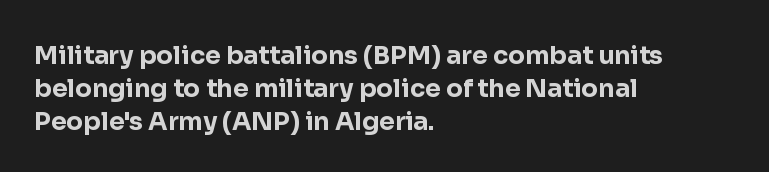
The image shows 25 px bold type, upright; set left-aligned, normal line spacing (1.32x), normal letter spacing, not underlined.
